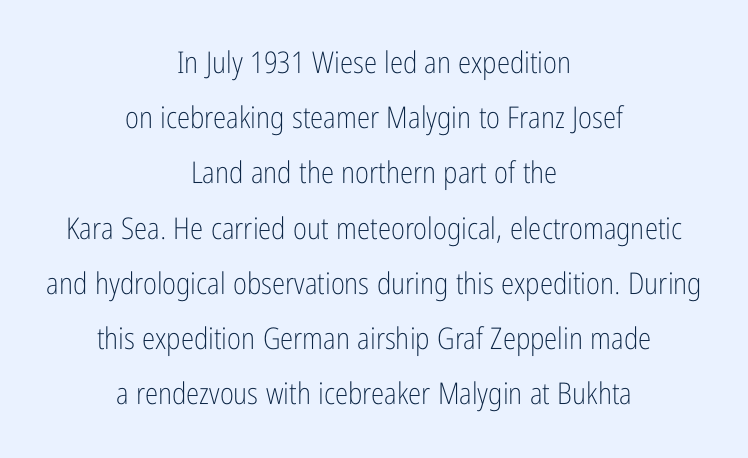
The image shows 30 px light, condensed sans-serif type, upright; set centered, line spacing 1.84x, normal letter spacing, not underlined; low stroke contrast and a medium x-height.
